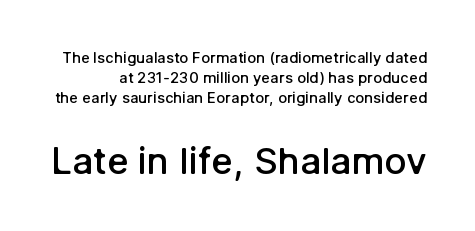
The image shows 37 px semibold sans-serif type, upright; set normal line spacing (1.34x), normal letter spacing, not underlined; the second (bottom) block is 2.47x larger; low stroke contrast and a medium x-height.
